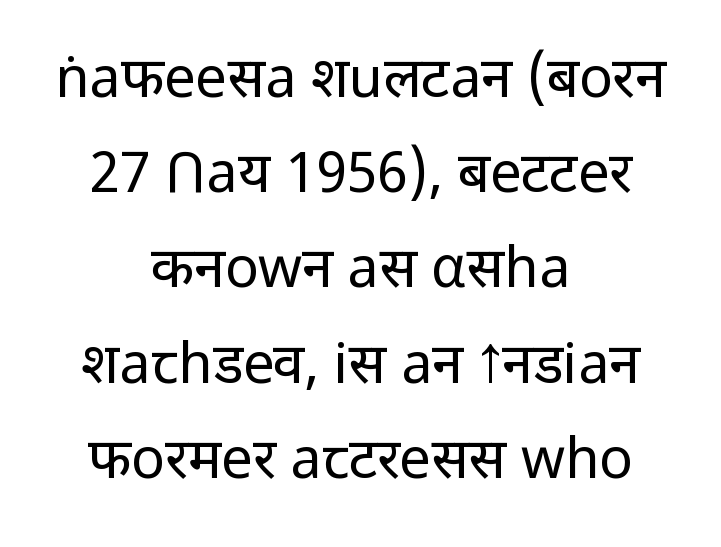
Q: Is the text bold? A: No.
Q: Is the text italic (slanted)? A: No, it is upright.
Q: Is the typeface a serif or a sans-serif typeface? A: Sans-serif.
Q: Is the text underlined? A: No.
Q: How is the paragraph aligned? A: Centered.
Q: Is the spacing between letters normal or unusually wide? A: Normal.
Q: Is the spacing between lines tight, normal or loose? A: Normal.
Q: Width (condensed, normal, or wide)? A: Normal.
Q: Stroke contrast? A: Low.
Q: x-height? A: Medium.
Q: Monospaced? A: No.
